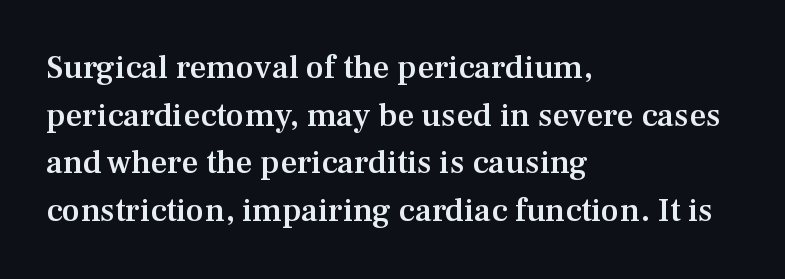
Q: Is the text bold? A: Semi-bold.
Q: Is the text italic (slanted)? A: No, it is upright.
Q: Is the typeface a serif or a sans-serif typeface? A: Serif.
Q: Is the text underlined? A: No.
Q: How is the paragraph aligned? A: Left-aligned.
Q: Is the spacing between letters normal or unusually wide? A: Normal.
Q: Is the spacing between lines tight, normal or loose? A: Normal.
Q: Width (condensed, normal, or wide)? A: Normal.
Q: Stroke contrast? A: Medium.
Q: x-height? A: Medium.
Q: Monospaced? A: No.
